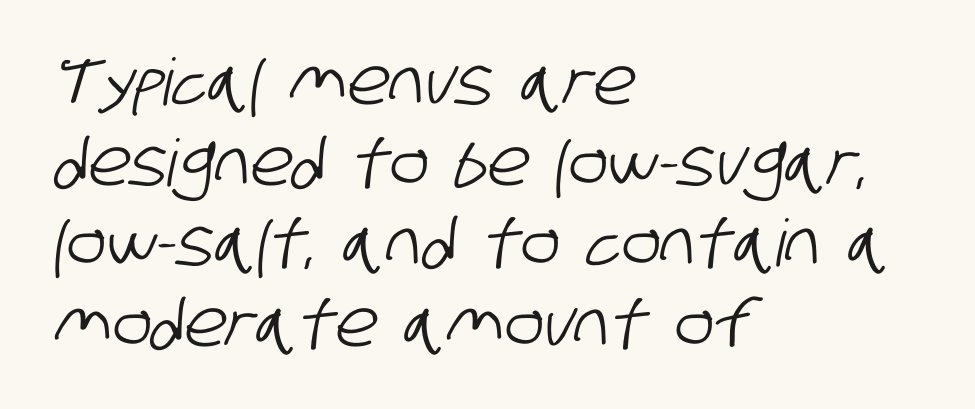
{"serif": "no", "width": "condensed", "stroke_contrast": "low", "x_height": "large", "monospaced": "no", "underline": "no", "align": "left", "line_spacing_ratio": 1.24, "letter_spacing": "normal", "letter_spacing_em": 0.0, "glyph_px": 65}
